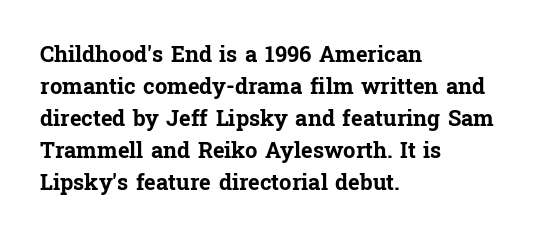
{"italic": "no", "bold": "yes", "underline": "no", "align": "left", "line_spacing": "normal", "line_spacing_ratio": 1.46, "letter_spacing": "normal", "letter_spacing_em": 0.0, "glyph_px": 22}
